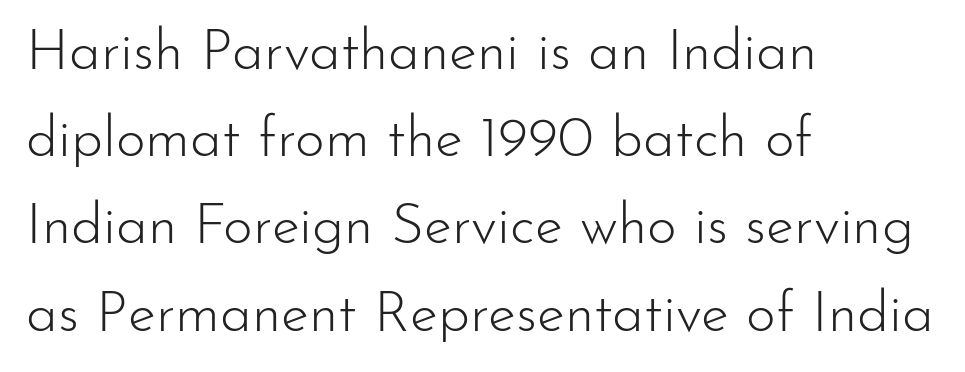
{"serif": "no", "italic": "no", "bold": "no", "weight": "light", "width": "normal", "stroke_contrast": "low", "x_height": "small", "monospaced": "no", "underline": "no", "align": "left", "line_spacing": "normal", "line_spacing_ratio": 1.53, "letter_spacing": "normal", "letter_spacing_em": 0.0, "glyph_px": 57}
